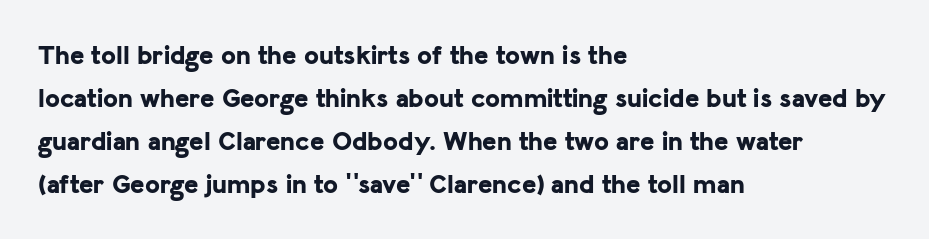
{"italic": "no", "bold": "yes", "underline": "no", "align": "left", "line_spacing": "normal", "line_spacing_ratio": 1.59, "letter_spacing": "normal", "letter_spacing_em": 0.0, "glyph_px": 27}
